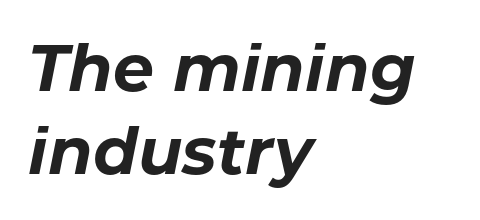
The glyphs are unaccompanied by any horizontal stroke below them. The face used here has a pronounced slope to its letters. The letters advance in unequal steps, a hallmark of proportional type. Typeset ragged right — the left edge is the straight one. One glance says typical: line gaps are just what's usual. The rendering keeps characters at their native spacing.
